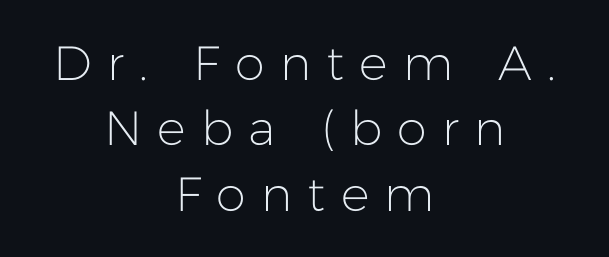
The image shows 48 px light sans-serif type, upright; set centered, normal line spacing (1.36x), unusually wide letter spacing (+0.32 em), not underlined; low stroke contrast and a medium x-height.
